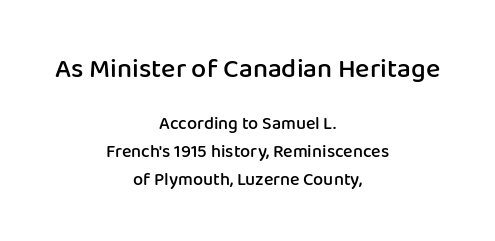
This sample uses an upright cut, with every glyph sitting square on the baseline. The lines in this sample share a center point and differ in where they start and stop. This is the in-between weight designers call semibold or demi. There is no visible air inserted between adjacent glyphs. Lines of text with bare space underneath. The rendering uses a moderate line-height, typical for paragraphs.
